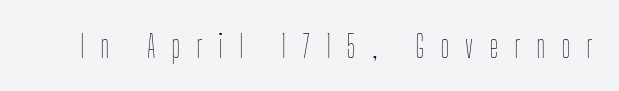
Q: Is the text bold? A: No.
Q: Is the text italic (slanted)? A: No, it is upright.
Q: Is the text underlined? A: No.
Q: Is the spacing between letters normal or unusually wide? A: Unusually wide.
Q: Width (condensed, normal, or wide)? A: Condensed.
Q: Stroke contrast? A: Low.
Q: x-height? A: Medium.
Q: Monospaced? A: No.
